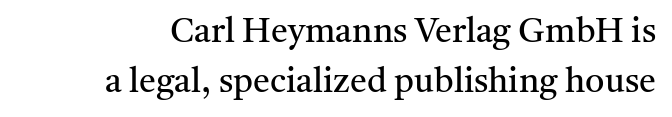
The image shows 34 px regular-weight serif type, upright; set normal line spacing (1.47x), normal letter spacing, not underlined; medium stroke contrast and a medium x-height.
